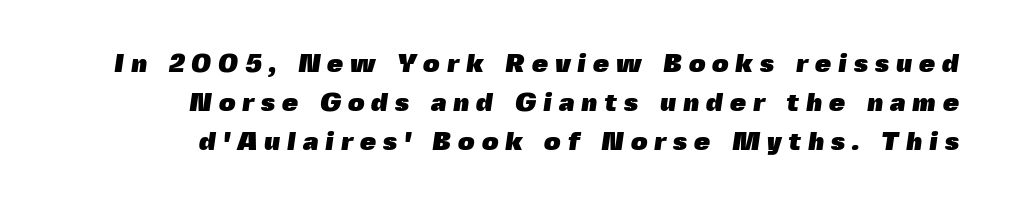
{"bold": "yes", "underline": "no", "line_spacing": "normal", "line_spacing_ratio": 1.5, "letter_spacing": "wide", "letter_spacing_em": 0.26, "glyph_px": 26}
